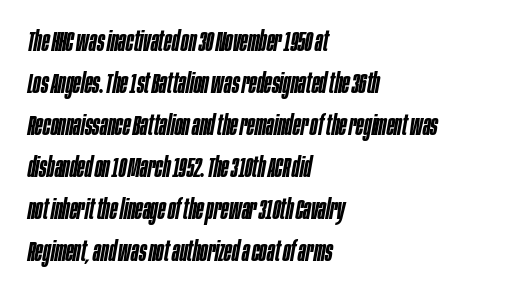
The image shows 28 px semibold, condensed type, italic (leaning right); set left-aligned, normal line spacing (1.5x), normal letter spacing, not underlined; low stroke contrast and a large x-height.
